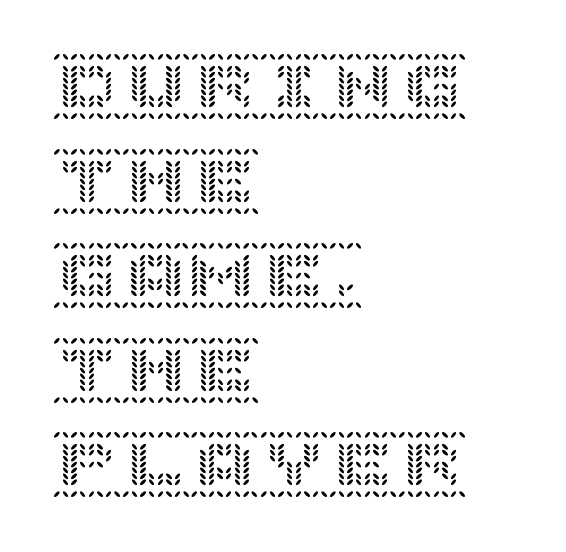
{"italic": "no", "width": "normal", "x_height": "large", "underline": "no", "align": "left", "line_spacing": "normal", "line_spacing_ratio": 1.37, "letter_spacing": "normal", "letter_spacing_em": 0.0, "glyph_px": 69}
